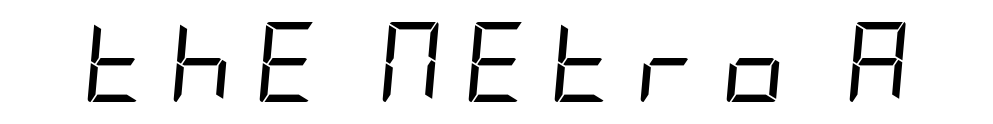
This is oblique type, the kind used for emphasis or titles. Characters follow at a spacing far wider than the type designer built in. Stroke thickness stays within the range of a standard reading face or lighter. The glyphs are unaccompanied by any horizontal stroke below them.
